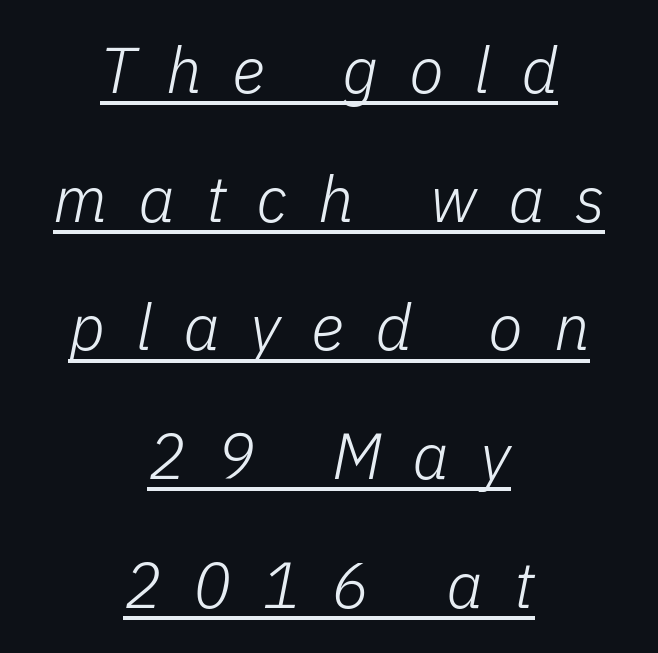
Q: Is the text bold? A: No.
Q: Is the text italic (slanted)? A: Yes, it leans right by about 11 degrees.
Q: Is the text underlined? A: Yes.
Q: How is the paragraph aligned? A: Centered.
Q: Is the spacing between letters normal or unusually wide? A: Unusually wide.
Q: Is the spacing between lines tight, normal or loose? A: Loose.
Q: Width (condensed, normal, or wide)? A: Normal.
Q: Stroke contrast? A: Low.
Q: x-height? A: Medium.
Q: Monospaced? A: No.
